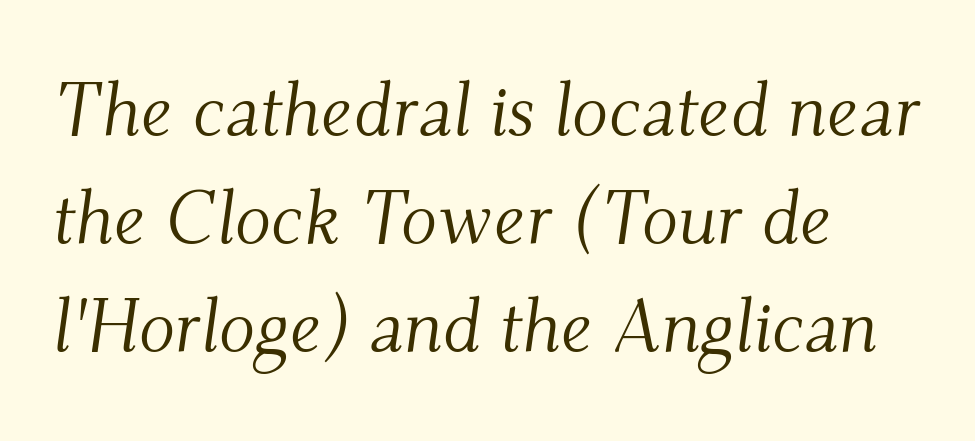
The image shows 75 px light serif type, italic (leaning right); set left-aligned, normal line spacing (1.44x), normal letter spacing, not underlined; medium stroke contrast and a small x-height.
